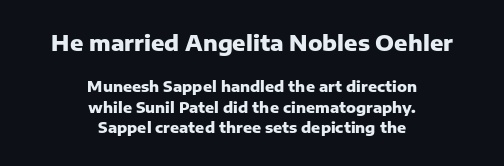
Q: Is the text bold? A: Yes.
Q: Is the text italic (slanted)? A: No, it is upright.
Q: Is the text underlined? A: No.
Q: How is the paragraph aligned? A: Centered.
Q: Is the spacing between letters normal or unusually wide? A: Normal.
Q: Is the spacing between lines tight, normal or loose? A: Normal.
Q: Which block of text is set in a larger size, the first (top) or the second (bottom)? A: The first (top) one.
